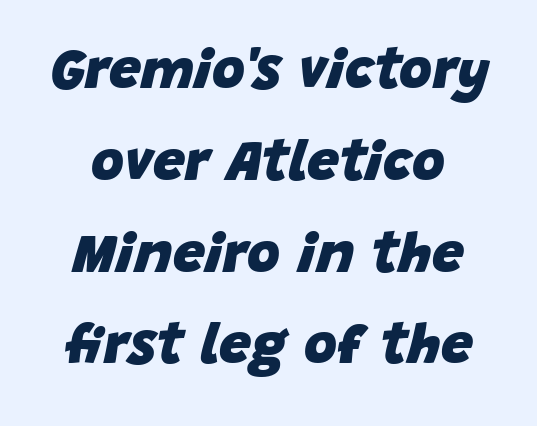
This sample keeps an unexceptional amount of space between lines. Students, this is bold: see how much ink each stroke carries. A typesetter would call this zero additional tracking. The axis of the letterforms is tilted away from vertical. The space directly below the letters is spotless. Proportional: the letters do not fall into vertical columns.
